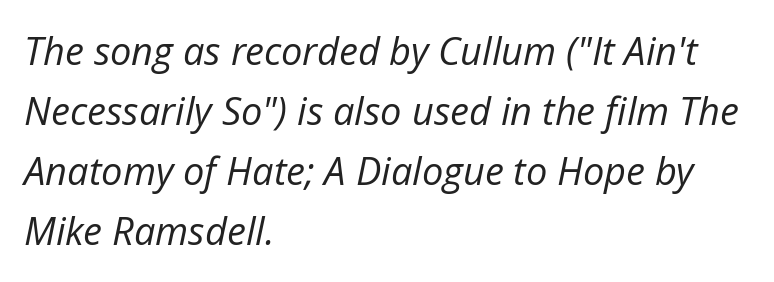
The image shows 38 px regular-weight type, italic (leaning right); set left-aligned, normal line spacing (1.58x), normal letter spacing, not underlined; low stroke contrast and a medium x-height.
